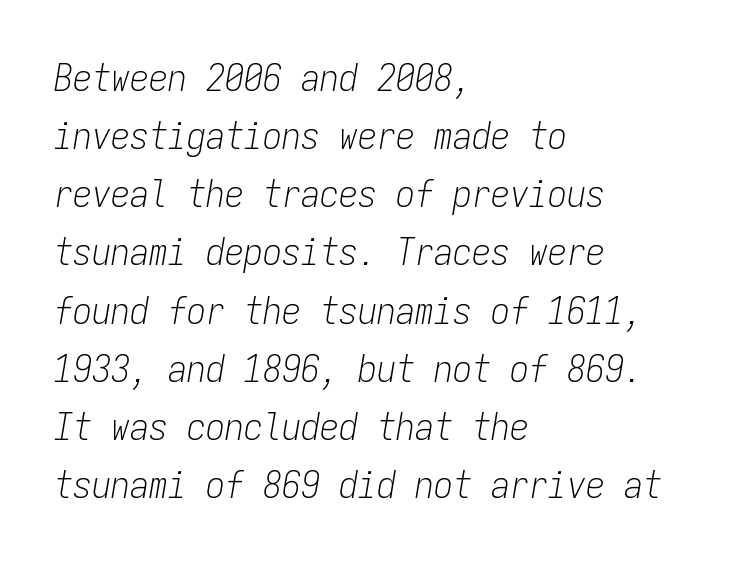
The image shows 38 px light, condensed type, italic (leaning right), monospaced; set left-aligned, normal line spacing (1.53x), normal letter spacing, not underlined; low stroke contrast and a medium x-height.
